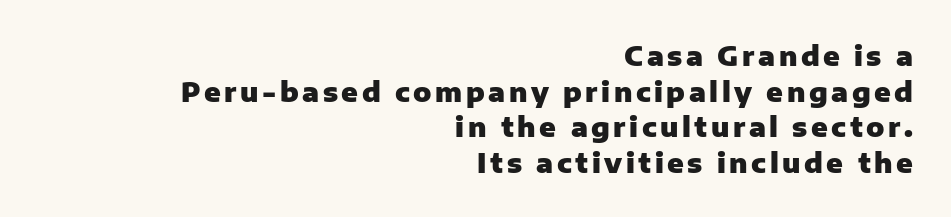
{"italic": "no", "bold": "yes", "underline": "no", "align": "right", "line_spacing": "normal", "line_spacing_ratio": 1.32, "glyph_px": 27}
